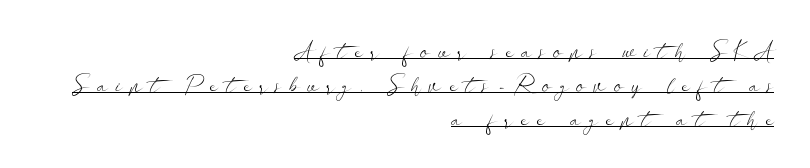
{"bold": "no", "underline": "yes", "align": "right", "line_spacing": "normal", "line_spacing_ratio": 1.42, "letter_spacing": "wide", "letter_spacing_em": 0.33, "glyph_px": 24}
